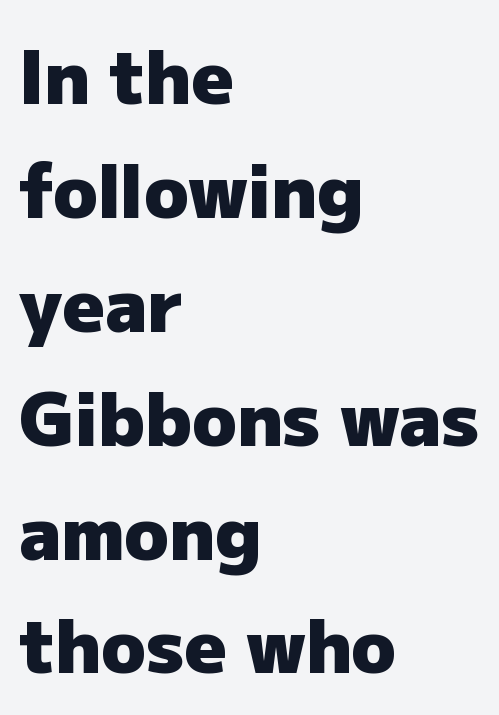
Q: Is the text bold? A: Yes.
Q: Is the text italic (slanted)? A: No, it is upright.
Q: Is the typeface a serif or a sans-serif typeface? A: Sans-serif.
Q: Is the text underlined? A: No.
Q: How is the paragraph aligned? A: Left-aligned.
Q: Is the spacing between letters normal or unusually wide? A: Normal.
Q: Is the spacing between lines tight, normal or loose? A: Normal.
Q: Width (condensed, normal, or wide)? A: Normal.
Q: Stroke contrast? A: Low.
Q: x-height? A: Medium.
Q: Monospaced? A: No.
